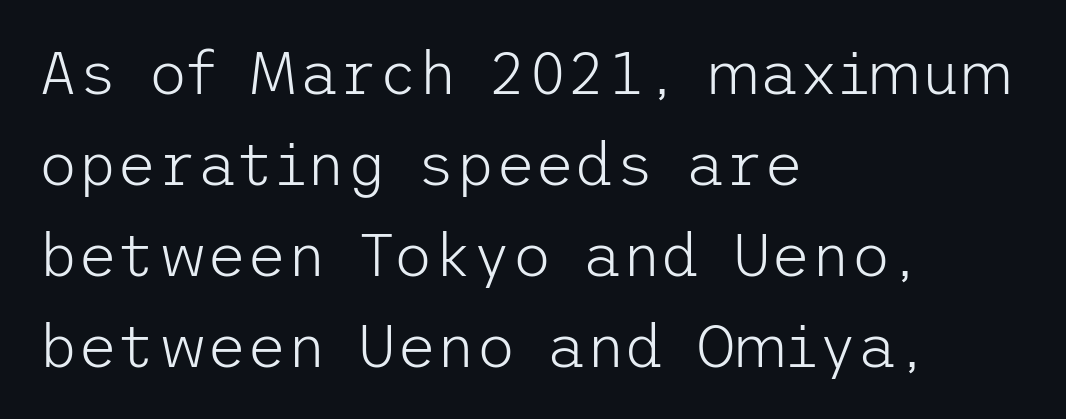
Q: Is the text bold? A: No.
Q: Is the text italic (slanted)? A: No, it is upright.
Q: Is the typeface a serif or a sans-serif typeface? A: Sans-serif.
Q: Is the text underlined? A: No.
Q: How is the paragraph aligned? A: Left-aligned.
Q: Is the spacing between letters normal or unusually wide? A: Normal.
Q: Is the spacing between lines tight, normal or loose? A: Normal.
Q: Width (condensed, normal, or wide)? A: Normal.
Q: Stroke contrast? A: Low.
Q: x-height? A: Medium.
